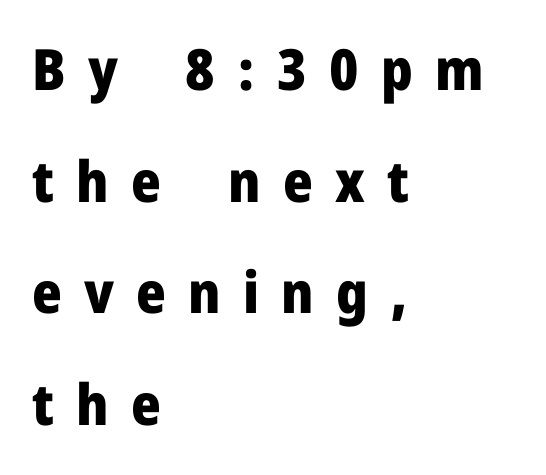
The image shows 57 px heavy sans-serif type, upright; set left-aligned, loose line spacing (1.96x), unusually wide letter spacing (+0.39 em), not underlined; low stroke contrast and a medium x-height.
